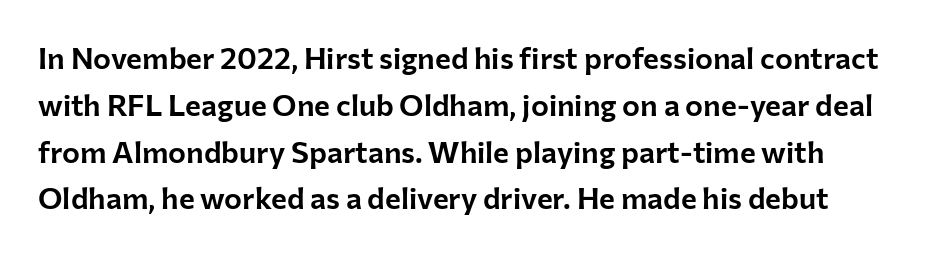
Any mark beneath the type? The region is blank. One glance says typical: line gaps are just what's usual. This sample uses an upright cut, with every glyph sitting square on the baseline. The typeface chosen for these lines omits serifs. Tracking value appears to be zero — textbook default spacing.
